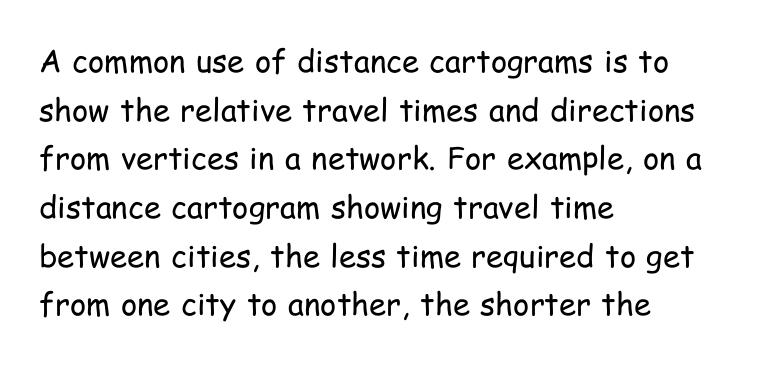
{"serif": "no", "italic": "no", "bold": "no", "weight": "regular", "width": "condensed", "stroke_contrast": "low", "x_height": "medium", "monospaced": "no", "underline": "no", "align": "left", "line_spacing": "normal", "line_spacing_ratio": 1.57, "letter_spacing": "normal", "letter_spacing_em": 0.0, "glyph_px": 31}
